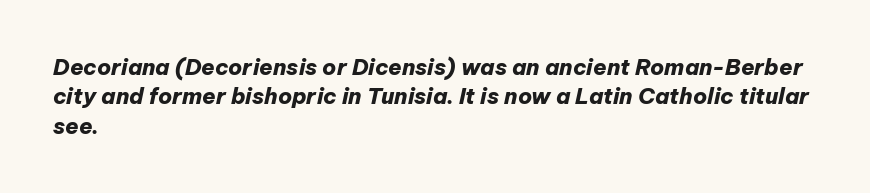
Q: Is the text bold? A: Yes.
Q: Is the text italic (slanted)? A: Yes, it leans right by about 12 degrees.
Q: Is the text underlined? A: No.
Q: How is the paragraph aligned? A: Left-aligned.
Q: Is the spacing between letters normal or unusually wide? A: Normal.
Q: Is the spacing between lines tight, normal or loose? A: Normal.
